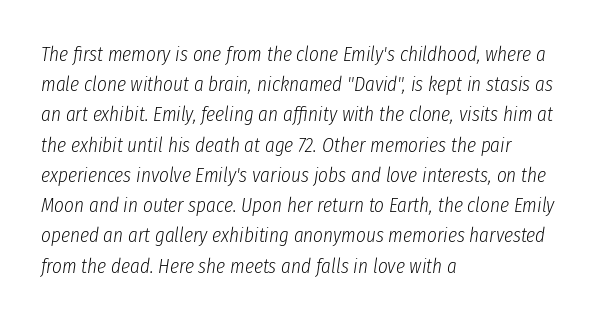
This sample is left-justified, so line endings fall wherever the words run out. Rows of type keep a routine distance in the vertical direction. The letterforms sit shoulder to shoulder at normal distance. Nothing heavy about these letters — not bold at all. Honestly, there is no underline to notice here at all. Yep, that's italic — everything's leaning.
